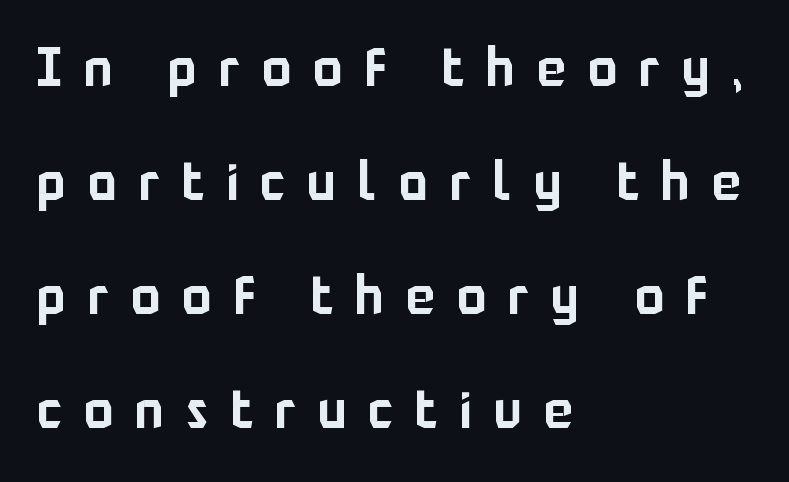
The rendering uses natural spacing where letterforms have individual widths. Horizontal bands of white between lines are thick stripes. This sample uses expanded letter spacing, leaving extra air between glyphs. The face used here is a sans, in the tradition of grotesques and geometrics. A student would call this left alignment; a typographer would say flush left, rag right. The specimen reads as upright at a glance.
